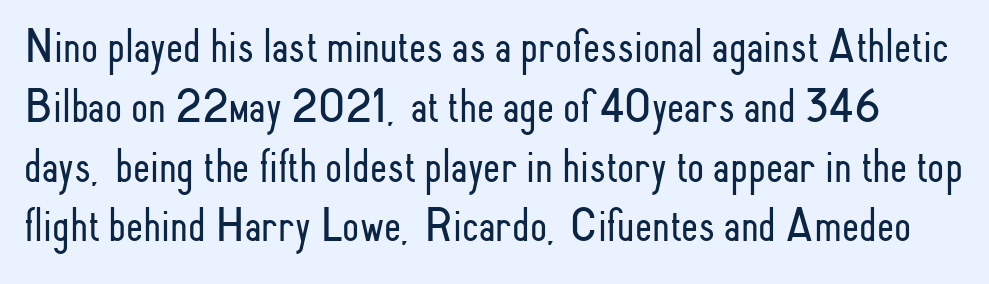
The image shows 49 px light, condensed sans-serif type, upright; set line spacing 1.22x, normal letter spacing, not underlined; low stroke contrast and a small x-height.
